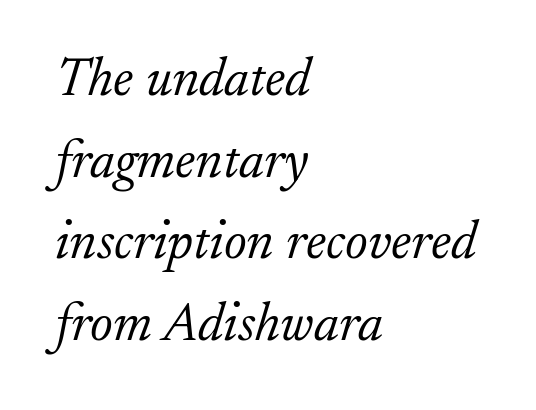
The font sits on the lighter half of the weight spectrum, regular included. The rag falls on the right side of this text block. Honestly, the letter spacing is just normal — you wouldn't notice it. This rendering employs a face with finishing strokes, i.e., a serif.
